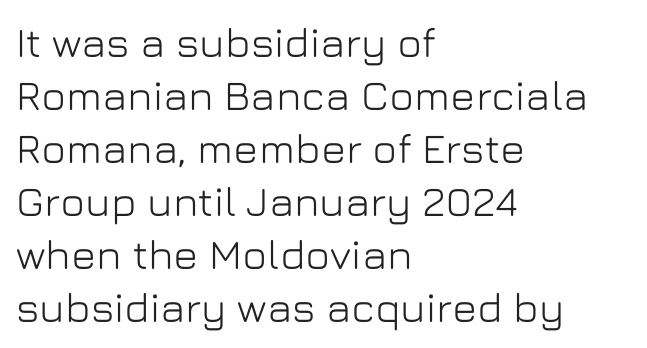
{"serif": "no", "italic": "no", "width": "normal", "stroke_contrast": "low", "x_height": "medium", "monospaced": "no", "underline": "no", "align": "left", "line_spacing": "normal", "line_spacing_ratio": 1.26, "letter_spacing": "normal", "letter_spacing_em": 0.0, "glyph_px": 42}
